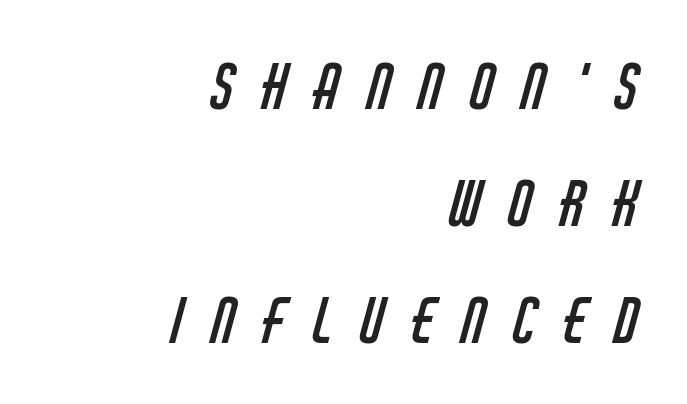
{"serif": "no", "bold": "no", "weight": "regular", "width": "condensed", "stroke_contrast": "low", "x_height": "large", "monospaced": "no", "underline": "no", "align": "right", "line_spacing_ratio": 1.89, "letter_spacing": "wide", "letter_spacing_em": 0.44, "glyph_px": 62}
